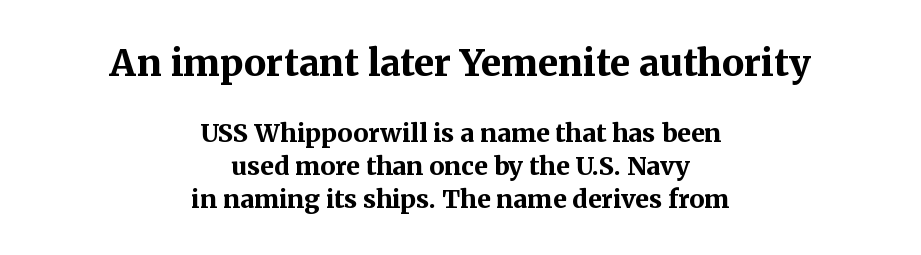
Observe the serifs anchoring each vertical stroke in this sample. Quick note: interline space is typical. Typesetter's note — upper block bumped up in size, lower block left smaller. Every letter is thick-stroked: bold, no question. Underlining? Definitely not there.
